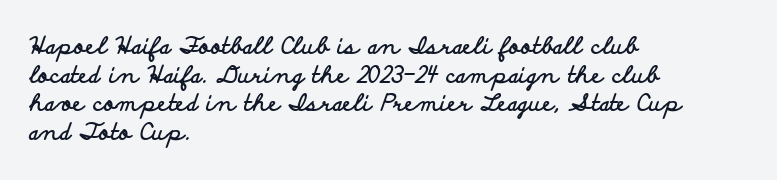
{"bold": "yes", "underline": "no", "align": "left", "line_spacing": "normal", "line_spacing_ratio": 1.25, "letter_spacing": "normal", "letter_spacing_em": 0.0, "glyph_px": 23}
